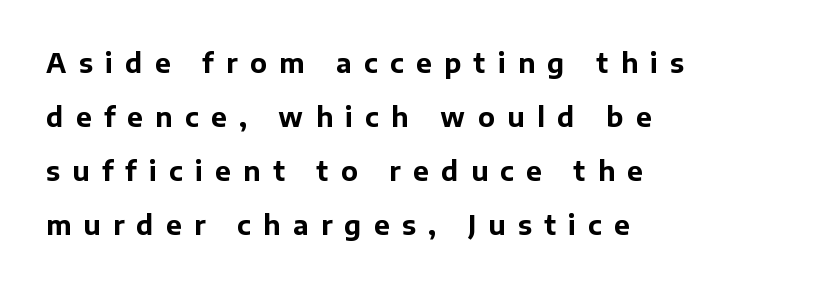
Q: Is the text bold? A: Yes.
Q: Is the text italic (slanted)? A: No, it is upright.
Q: Is the text underlined? A: No.
Q: How is the paragraph aligned? A: Left-aligned.
Q: Is the spacing between letters normal or unusually wide? A: Unusually wide.
Q: Is the spacing between lines tight, normal or loose? A: Loose.
